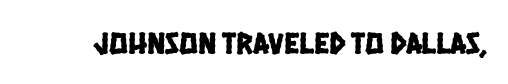
The image shows 31 px condensed sans-serif type; set normal letter spacing, not underlined; low stroke contrast and a large x-height.
